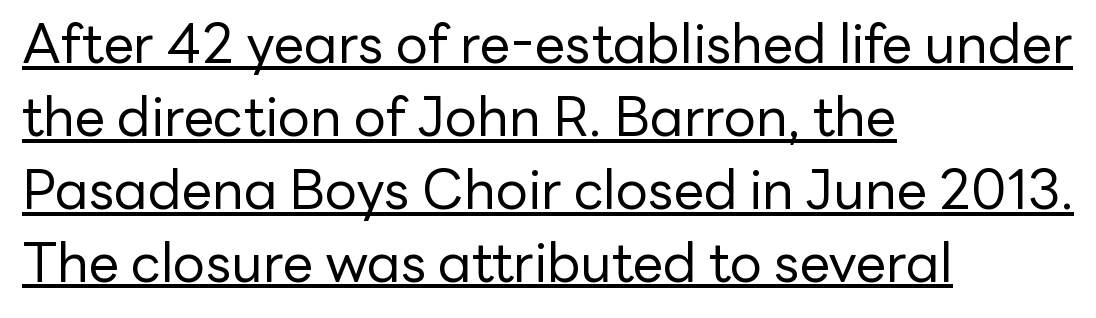
{"serif": "no", "italic": "no", "bold": "no", "weight": "regular", "width": "normal", "stroke_contrast": "low", "x_height": "medium", "monospaced": "no", "underline": "yes", "align": "left", "line_spacing": "normal", "line_spacing_ratio": 1.35, "letter_spacing": "normal", "letter_spacing_em": 0.0, "glyph_px": 54}
